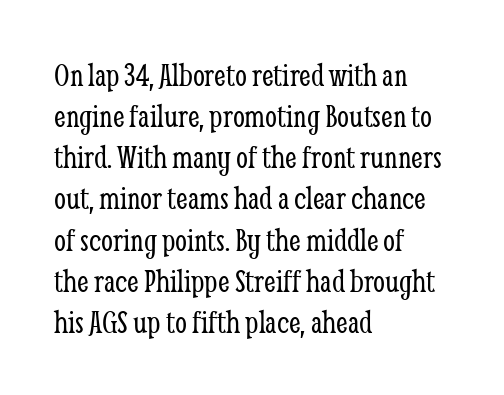
The space directly below the letters is spotless. Stroke terminals: seriffed. Each stroke keeps to a modest, everyday thickness or less. This sample has the flowing, uneven cadence of proportional lettering. Tracking here is standard; glyphs follow each other at the usual distance.
